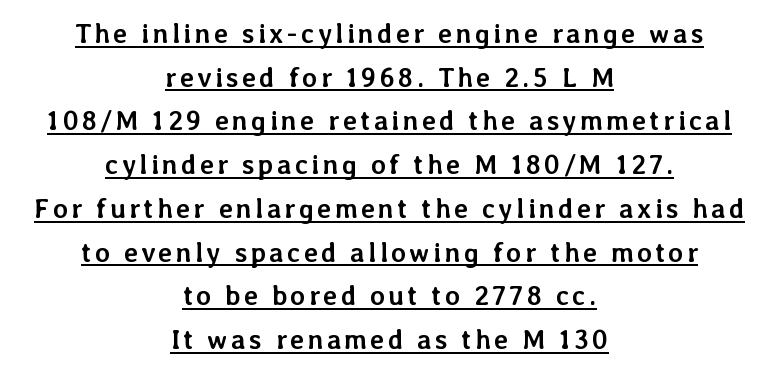
Q: Is the text bold? A: Yes.
Q: Is the text italic (slanted)? A: No, it is upright.
Q: Is the text underlined? A: Yes.
Q: How is the paragraph aligned? A: Centered.
Q: Is the spacing between lines tight, normal or loose? A: Normal.
